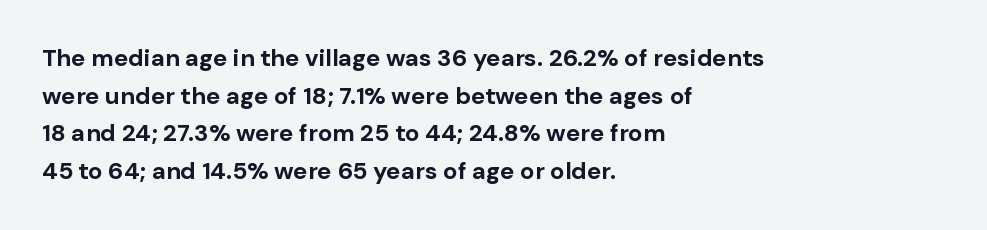
The image shows 24 px bold type, upright; set left-aligned, normal line spacing (1.57x), normal letter spacing, not underlined.
